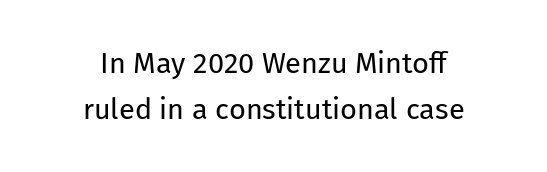
Q: Is the text bold? A: No.
Q: Is the text italic (slanted)? A: No, it is upright.
Q: Is the typeface a serif or a sans-serif typeface? A: Sans-serif.
Q: Is the text underlined? A: No.
Q: How is the paragraph aligned? A: Centered.
Q: Is the spacing between letters normal or unusually wide? A: Normal.
Q: Is the spacing between lines tight, normal or loose? A: Normal.
Q: Width (condensed, normal, or wide)? A: Normal.
Q: Stroke contrast? A: Low.
Q: x-height? A: Medium.
Q: Monospaced? A: No.
